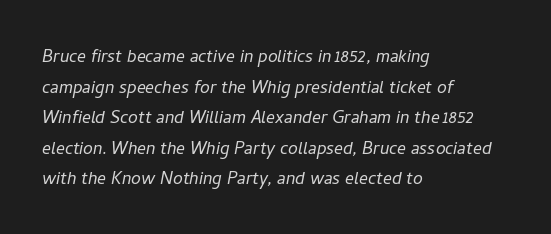
The image shows 22 px text type, italic (leaning right); set left-aligned, normal line spacing (1.39x), normal letter spacing, not underlined.
